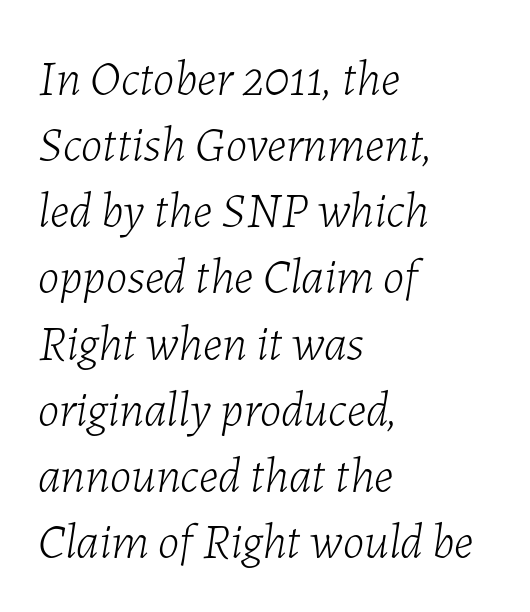
Q: Is the text bold? A: No.
Q: Is the text italic (slanted)? A: Yes, it leans right by about 7 degrees.
Q: Is the text underlined? A: No.
Q: How is the paragraph aligned? A: Left-aligned.
Q: Is the spacing between letters normal or unusually wide? A: Normal.
Q: Is the spacing between lines tight, normal or loose? A: Normal.
Q: Width (condensed, normal, or wide)? A: Normal.
Q: Stroke contrast? A: Low.
Q: x-height? A: Medium.
Q: Monospaced? A: No.
